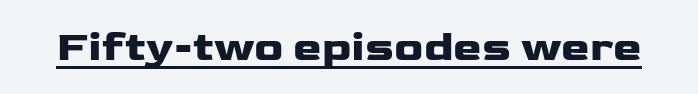
{"serif": "no", "italic": "no", "bold": "yes", "weight": "heavy", "width": "wide", "stroke_contrast": "low", "x_height": "medium", "monospaced": "no", "underline": "yes", "letter_spacing": "normal", "letter_spacing_em": 0.0, "glyph_px": 43}
